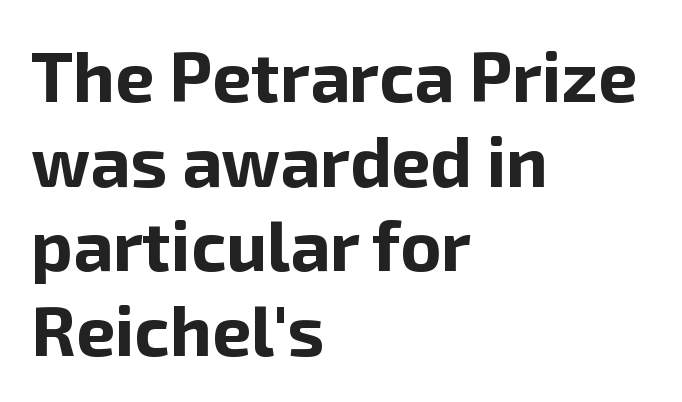
{"serif": "no", "italic": "no", "bold": "yes", "weight": "bold", "width": "normal", "stroke_contrast": "low", "x_height": "medium", "monospaced": "no", "underline": "no", "align": "left", "line_spacing_ratio": 1.21, "letter_spacing": "normal", "letter_spacing_em": 0.0, "glyph_px": 70}
